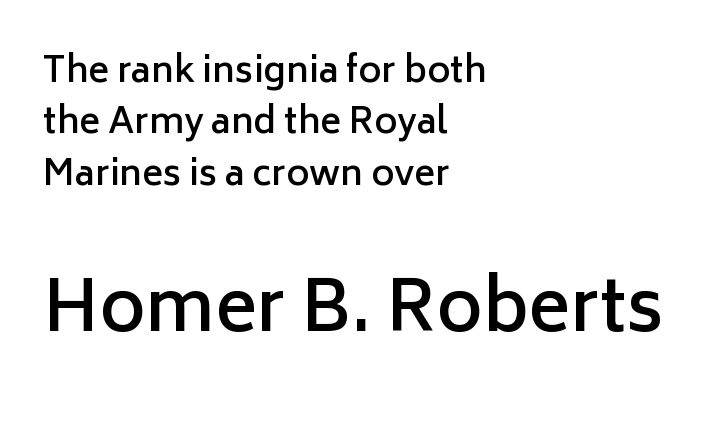
Looks like regular typesetting: each glyph gets only the width it needs. Is the lower block the larger one? Yes — the lower block carries the bigger type. The passage shown has conventional tracking throughout. The vertical gap from one line to the next is medium. Vertical strokes here are truly vertical. The lines are quadded left.
